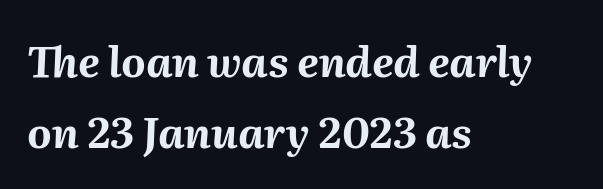
{"italic": "yes", "lean": "right", "slant_degrees": 2, "bold": "yes", "weight": "bold", "width": "normal", "stroke_contrast": "medium", "x_height": "medium", "monospaced": "no", "underline": "no", "align": "left", "line_spacing": "normal", "line_spacing_ratio": 1.7, "letter_spacing": "normal", "letter_spacing_em": 0.0, "glyph_px": 42}
